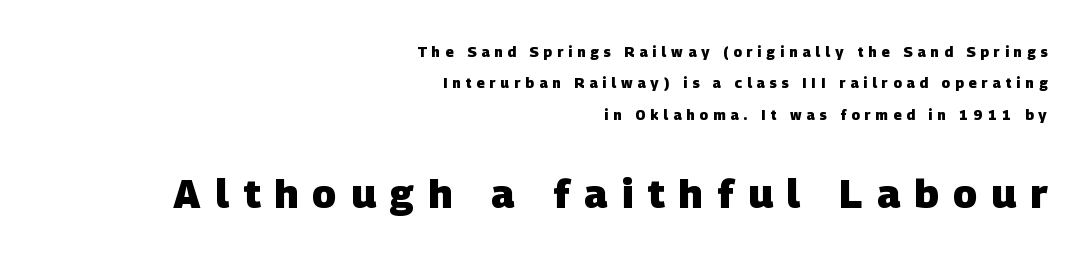
The image shows 40 px heavy sans-serif type; set right-aligned, loose line spacing (2.25x), unusually wide letter spacing (+0.36 em), not underlined; the second (bottom) block is 2.86x larger; low stroke contrast and a large x-height.
